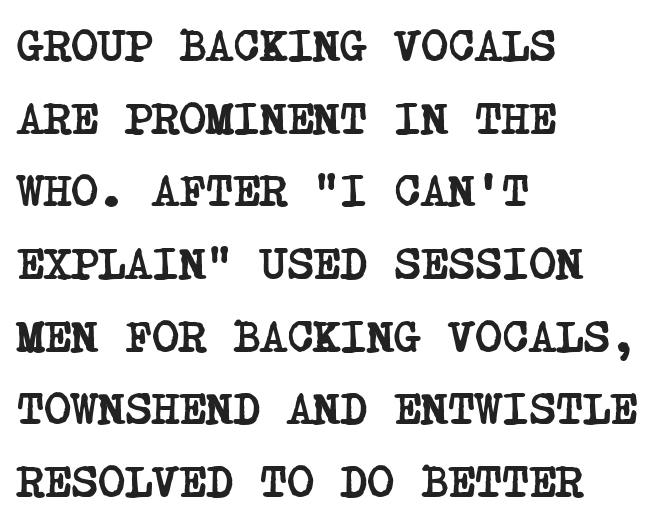
Glance below the letters and you will spot only blank space. Compared with a centered layout, this one pins lines to the left instead. A typesetter would call this leading conventional body-copy spacing. Old-style or modern, the face here clearly has serifs. Chunky letters — that's bold for sure. The horizontal fit of the characters is conventional and even.
